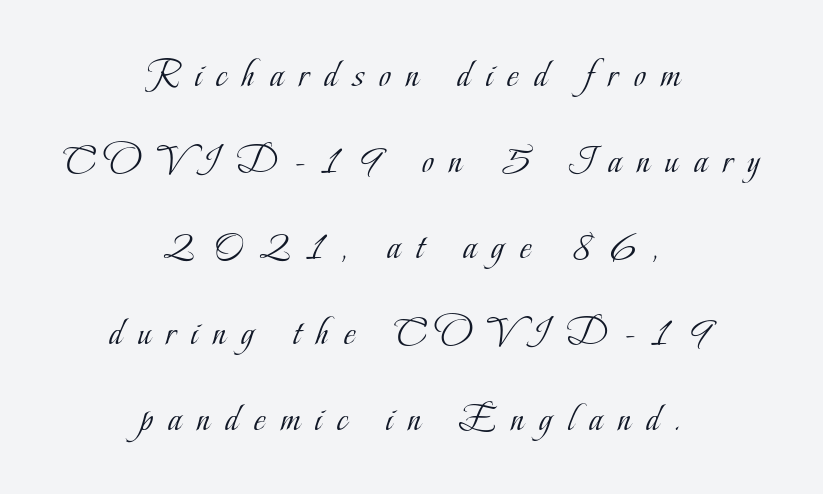
{"serif": "yes", "bold": "no", "weight": "light", "width": "condensed", "stroke_contrast": "low", "x_height": "small", "monospaced": "no", "underline": "no", "align": "center", "line_spacing": "loose", "line_spacing_ratio": 2.15, "letter_spacing": "wide", "letter_spacing_em": 0.39, "glyph_px": 40}
